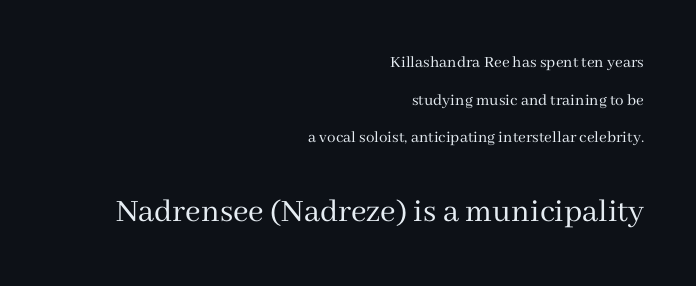
Q: Is the text bold? A: No.
Q: Is the text italic (slanted)? A: No, it is upright.
Q: Is the typeface a serif or a sans-serif typeface? A: Serif.
Q: Is the text underlined? A: No.
Q: How is the paragraph aligned? A: Right-aligned.
Q: Is the spacing between letters normal or unusually wide? A: Normal.
Q: Is the spacing between lines tight, normal or loose? A: Loose.
Q: Which block of text is set in a larger size, the first (top) or the second (bottom)? A: The second (bottom) one.
Q: Width (condensed, normal, or wide)? A: Normal.
Q: Stroke contrast? A: Medium.
Q: x-height? A: Medium.
Q: Monospaced? A: No.
